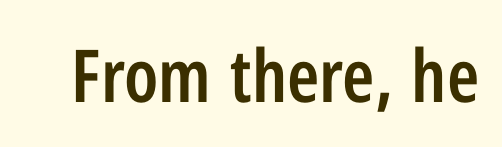
{"serif": "no", "italic": "no", "bold": "semi", "weight": "semibold", "width": "condensed", "stroke_contrast": "low", "x_height": "medium", "monospaced": "no", "underline": "no", "letter_spacing": "normal", "letter_spacing_em": 0.0, "glyph_px": 73}
